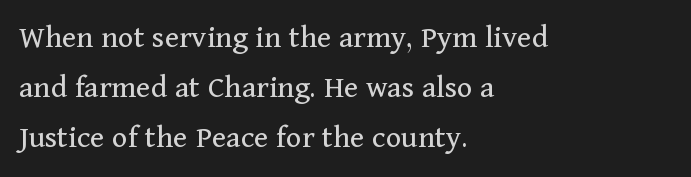
You could not count columns in this text — the font is proportionally spaced. A typesetter would call this leading conventional body-copy spacing. Where is the straight margin? On the left. The font family rendered here belongs to the serif group.
